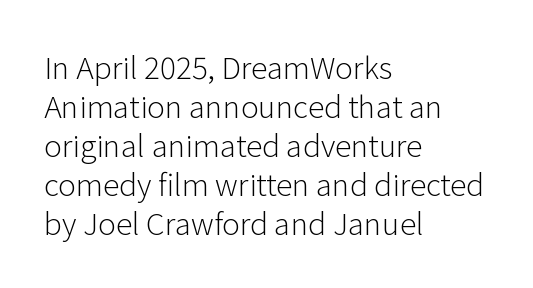
{"serif": "no", "italic": "no", "bold": "no", "weight": "light", "width": "normal", "stroke_contrast": "low", "x_height": "medium", "monospaced": "no", "underline": "no", "align": "left", "line_spacing": "normal", "line_spacing_ratio": 1.3, "letter_spacing": "normal", "letter_spacing_em": 0.0, "glyph_px": 30}
